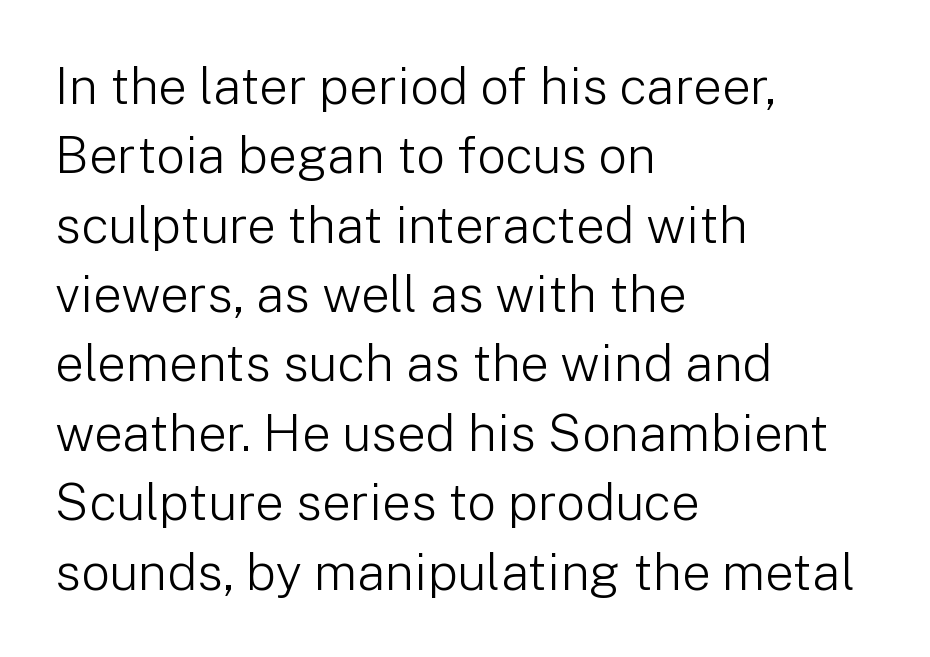
{"serif": "no", "italic": "no", "bold": "no", "weight": "light", "width": "normal", "stroke_contrast": "low", "x_height": "medium", "monospaced": "no", "underline": "no", "align": "left", "line_spacing": "normal", "line_spacing_ratio": 1.36, "letter_spacing": "normal", "letter_spacing_em": 0.0, "glyph_px": 51}
